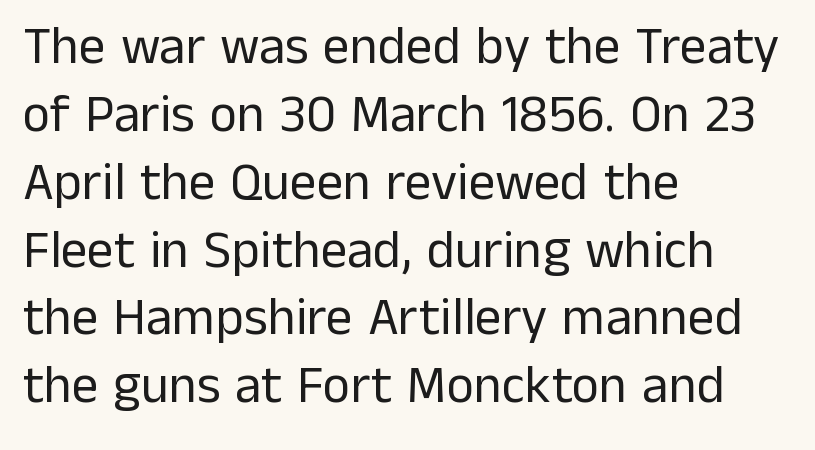
{"serif": "no", "italic": "no", "bold": "no", "weight": "regular", "width": "normal", "stroke_contrast": "low", "x_height": "medium", "monospaced": "no", "underline": "no", "align": "left", "line_spacing": "normal", "line_spacing_ratio": 1.28, "letter_spacing": "normal", "letter_spacing_em": 0.0, "glyph_px": 53}
